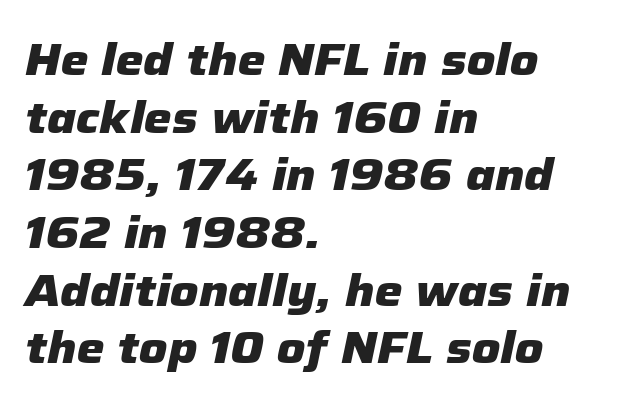
{"italic": "yes", "lean": "right", "slant_degrees": 12, "bold": "yes", "weight": "heavy", "width": "normal", "stroke_contrast": "low", "x_height": "medium", "monospaced": "no", "underline": "no", "align": "left", "line_spacing": "normal", "line_spacing_ratio": 1.31, "letter_spacing": "normal", "letter_spacing_em": 0.0, "glyph_px": 44}
